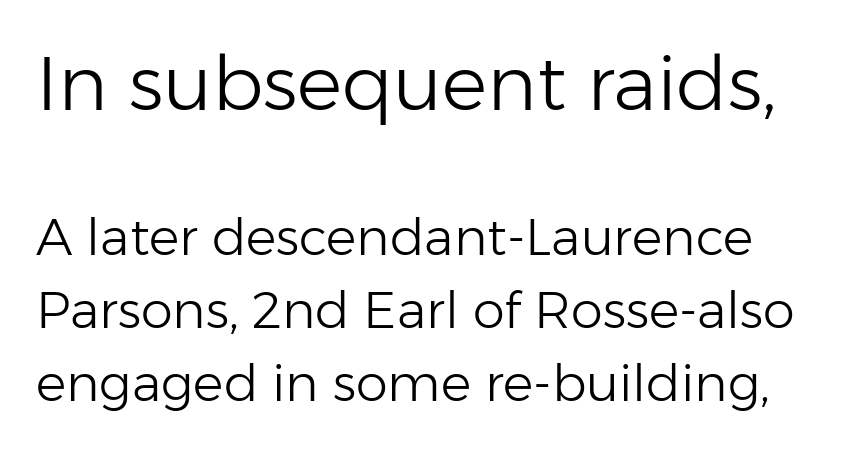
Q: Is the text bold? A: No.
Q: Is the text italic (slanted)? A: No, it is upright.
Q: Is the typeface a serif or a sans-serif typeface? A: Sans-serif.
Q: Is the text underlined? A: No.
Q: Is the spacing between letters normal or unusually wide? A: Normal.
Q: Is the spacing between lines tight, normal or loose? A: Normal.
Q: Which block of text is set in a larger size, the first (top) or the second (bottom)? A: The first (top) one.
Q: Width (condensed, normal, or wide)? A: Normal.
Q: Stroke contrast? A: Low.
Q: x-height? A: Medium.
Q: Monospaced? A: No.
